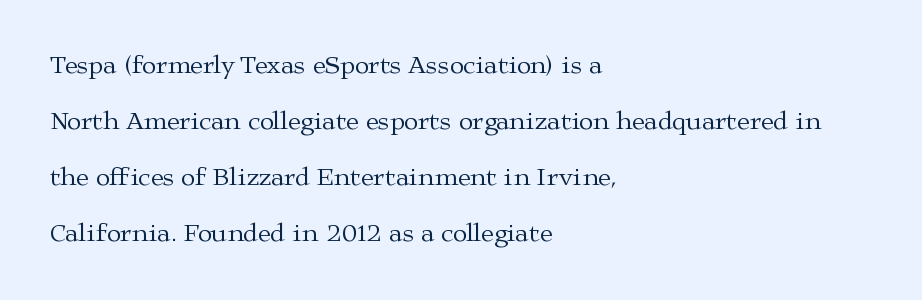
{"italic": "no", "bold": "no", "underline": "no", "align": "left", "line_spacing": "loose", "line_spacing_ratio": 2.16, "letter_spacing": "normal", "letter_spacing_em": 0.0, "glyph_px": 26}
